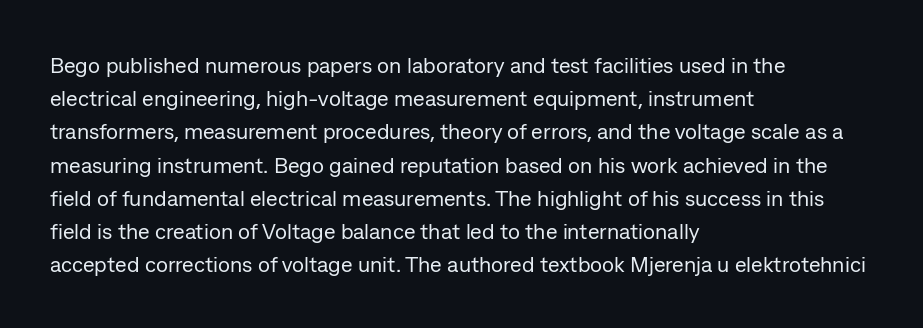
The image shows 22 px text type, upright; set left-aligned, normal line spacing (1.51x), normal letter spacing, not underlined.
